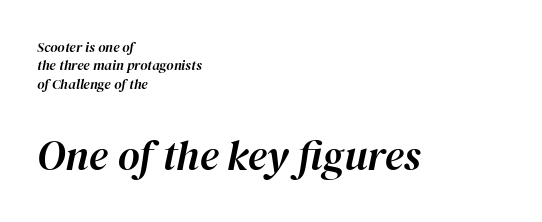
Q: Is the text italic (slanted)? A: Yes, it leans right by about 12 degrees.
Q: Is the text underlined? A: No.
Q: How is the paragraph aligned? A: Left-aligned.
Q: Is the spacing between letters normal or unusually wide? A: Normal.
Q: Is the spacing between lines tight, normal or loose? A: Normal.
Q: Which block of text is set in a larger size, the first (top) or the second (bottom)? A: The second (bottom) one.
Q: Width (condensed, normal, or wide)? A: Normal.
Q: Stroke contrast? A: High.
Q: x-height? A: Medium.
Q: Monospaced? A: No.
